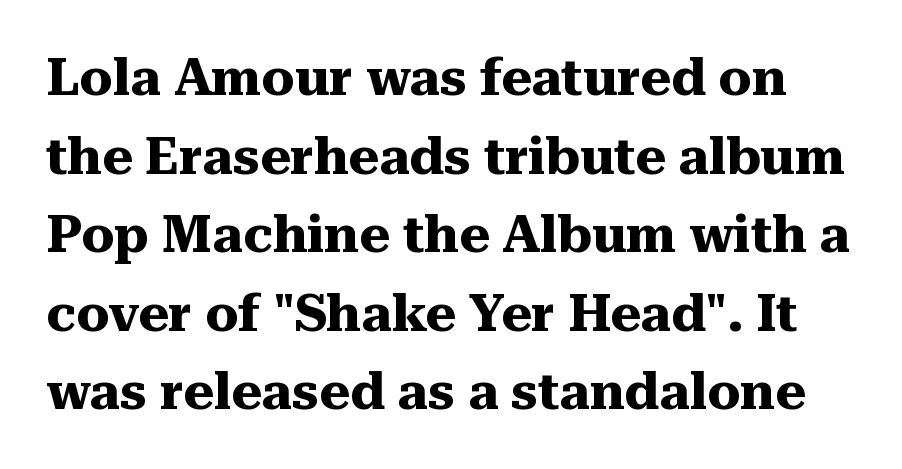
Q: Is the text bold? A: Yes.
Q: Is the text italic (slanted)? A: No, it is upright.
Q: Is the typeface a serif or a sans-serif typeface? A: Serif.
Q: Is the text underlined? A: No.
Q: Is the spacing between letters normal or unusually wide? A: Normal.
Q: Is the spacing between lines tight, normal or loose? A: Normal.
Q: Width (condensed, normal, or wide)? A: Normal.
Q: Stroke contrast? A: Medium.
Q: x-height? A: Medium.
Q: Monospaced? A: No.
